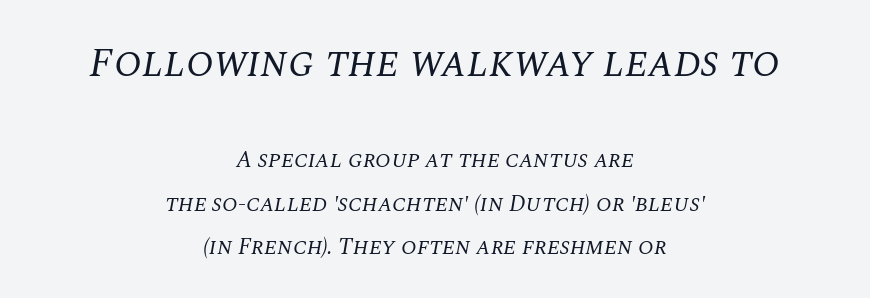
{"serif": "yes", "italic": "yes", "lean": "right", "slant_degrees": 10, "bold": "no", "weight": "regular", "width": "normal", "stroke_contrast": "medium", "x_height": "large", "monospaced": "no", "underline": "no", "align": "center", "line_spacing_ratio": 1.89, "letter_spacing": "normal", "letter_spacing_em": 0.0, "larger_block": "first", "size_ratio": 1.78, "glyph_px": 41}
